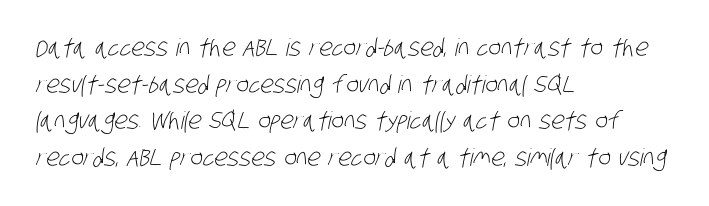
The image shows 24 px text type; set left-aligned, normal line spacing (1.53x), normal letter spacing, not underlined.
